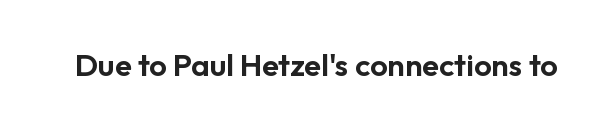
Q: Is the text italic (slanted)? A: No, it is upright.
Q: Is the typeface a serif or a sans-serif typeface? A: Sans-serif.
Q: Is the text underlined? A: No.
Q: Is the spacing between letters normal or unusually wide? A: Normal.
Q: Width (condensed, normal, or wide)? A: Normal.
Q: Stroke contrast? A: Low.
Q: x-height? A: Medium.
Q: Monospaced? A: No.
